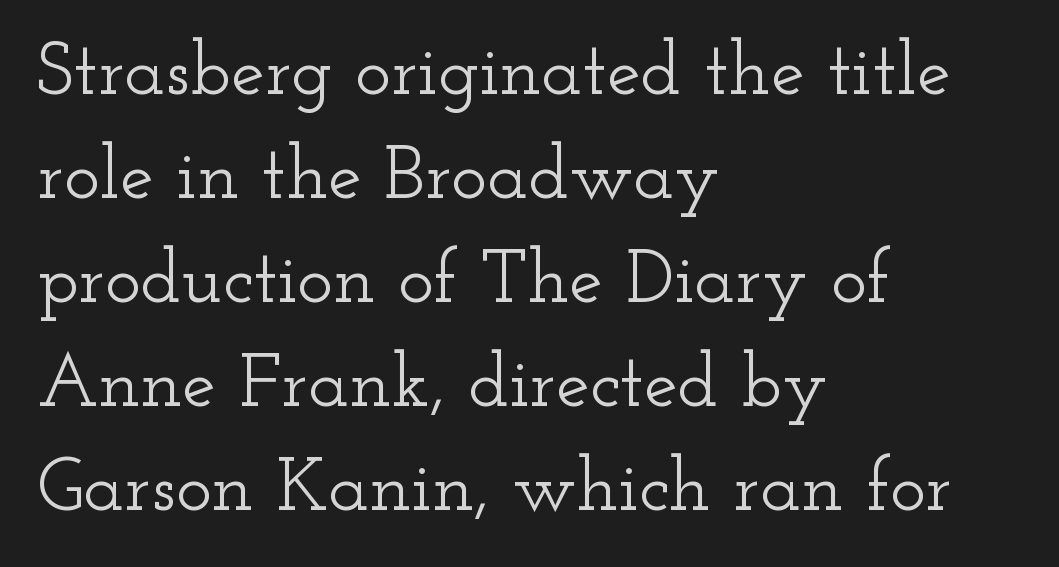
Q: Is the text italic (slanted)? A: No, it is upright.
Q: Is the typeface a serif or a sans-serif typeface? A: Serif.
Q: Is the text underlined? A: No.
Q: How is the paragraph aligned? A: Left-aligned.
Q: Is the spacing between letters normal or unusually wide? A: Normal.
Q: Is the spacing between lines tight, normal or loose? A: Normal.
Q: Width (condensed, normal, or wide)? A: Wide.
Q: Stroke contrast? A: Low.
Q: x-height? A: Small.
Q: Monospaced? A: No.
